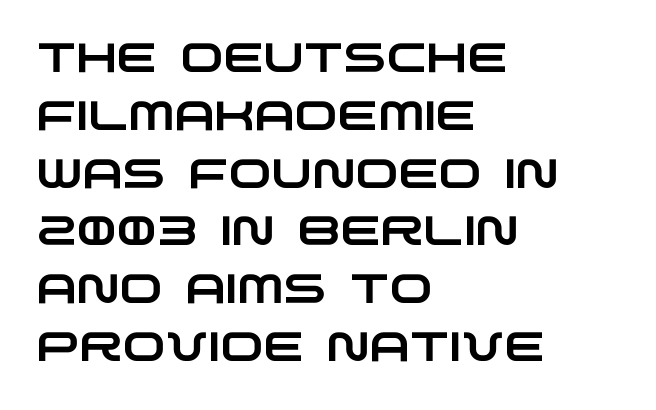
Proportional: the letters do not fall into vertical columns. These lines stack with their left ends in a neat column. How are the letters spaced? Ordinarily, with no added tracking. Underline: absent. The face used here is a sans, in the tradition of grotesques and geometrics.
